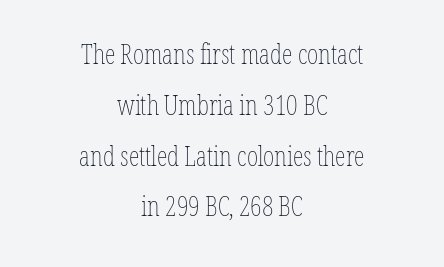
Weight class: somewhere from thin through regular. The letters stand upright; this is a roman face. Check the space under the baseline: it is left empty. Default kerning and tracking; the words read as compact shapes.
